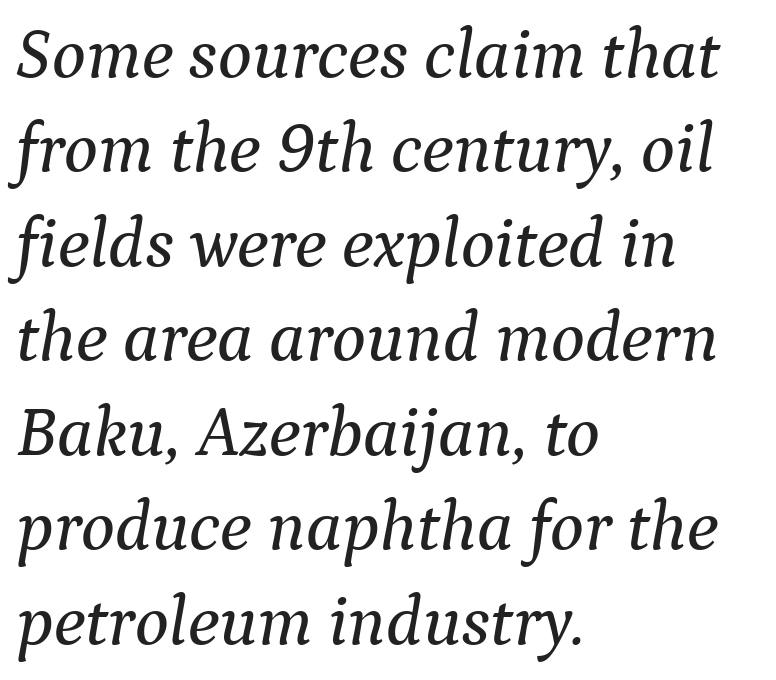
{"serif": "yes", "italic": "yes", "lean": "right", "slant_degrees": 9, "width": "normal", "stroke_contrast": "medium", "x_height": "medium", "monospaced": "no", "underline": "no", "align": "left", "line_spacing": "normal", "line_spacing_ratio": 1.33, "letter_spacing": "normal", "letter_spacing_em": 0.0, "glyph_px": 71}
